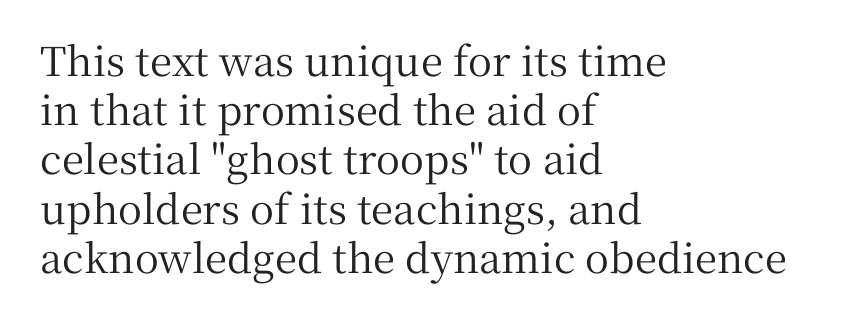
{"serif": "yes", "italic": "no", "width": "normal", "stroke_contrast": "medium", "x_height": "medium", "monospaced": "no", "underline": "no", "align": "left", "line_spacing_ratio": 1.23, "letter_spacing": "normal", "letter_spacing_em": 0.0, "glyph_px": 40}
